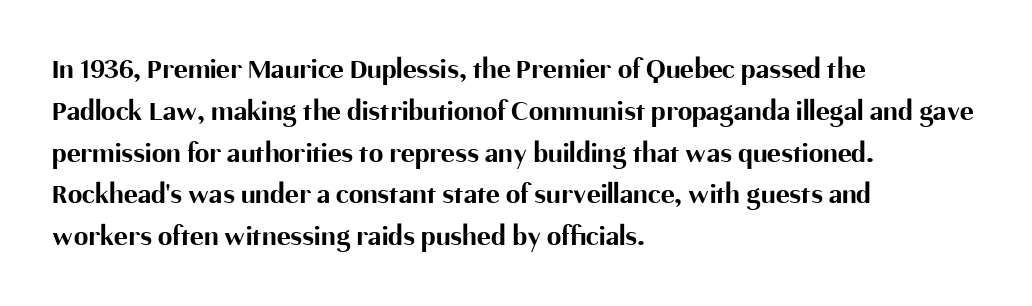
{"serif": "no", "italic": "no", "bold": "yes", "weight": "bold", "width": "normal", "stroke_contrast": "medium", "x_height": "medium", "monospaced": "no", "underline": "no", "align": "left", "line_spacing": "normal", "line_spacing_ratio": 1.44, "letter_spacing": "normal", "letter_spacing_em": 0.0, "glyph_px": 29}
